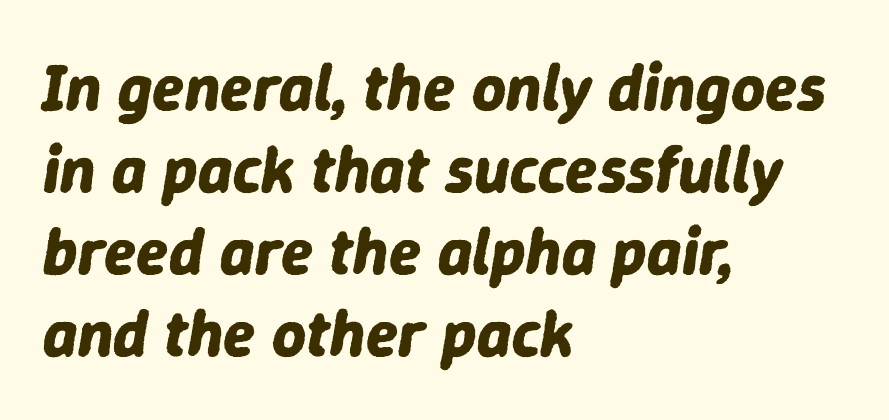
{"italic": "yes", "lean": "right", "slant_degrees": 9, "bold": "yes", "weight": "bold", "width": "normal", "stroke_contrast": "low", "x_height": "medium", "monospaced": "no", "underline": "no", "align": "left", "line_spacing_ratio": 1.24, "letter_spacing": "normal", "letter_spacing_em": 0.0, "glyph_px": 66}
